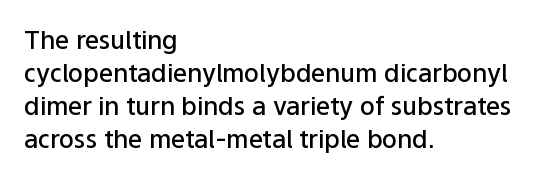
Is the letter spacing exaggerated? No — it looks like the ordinary default. The text block is weighted toward the left margin, trailing off unevenly rightward. Anything drawn beneath the words? Only blank space. The passage shown stacks its lines at a standard gap.
